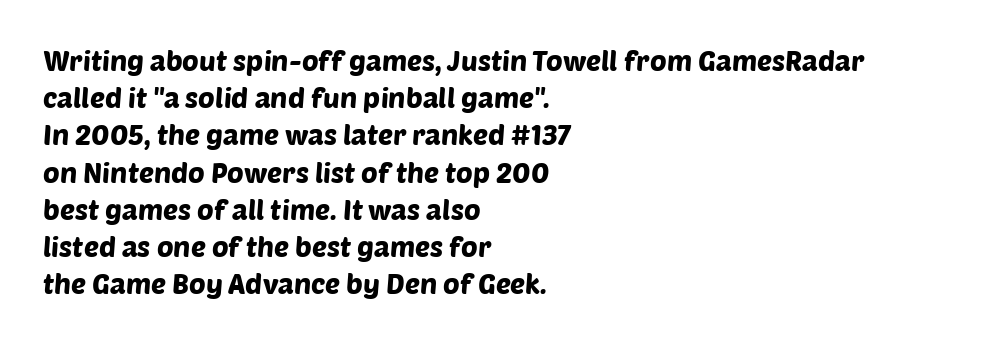
Q: Is the typeface a serif or a sans-serif typeface? A: Sans-serif.
Q: Is the text underlined? A: No.
Q: How is the paragraph aligned? A: Left-aligned.
Q: Is the spacing between letters normal or unusually wide? A: Normal.
Q: Is the spacing between lines tight, normal or loose? A: Normal.
Q: Width (condensed, normal, or wide)? A: Normal.
Q: Stroke contrast? A: Low.
Q: x-height? A: Large.
Q: Monospaced? A: No.
